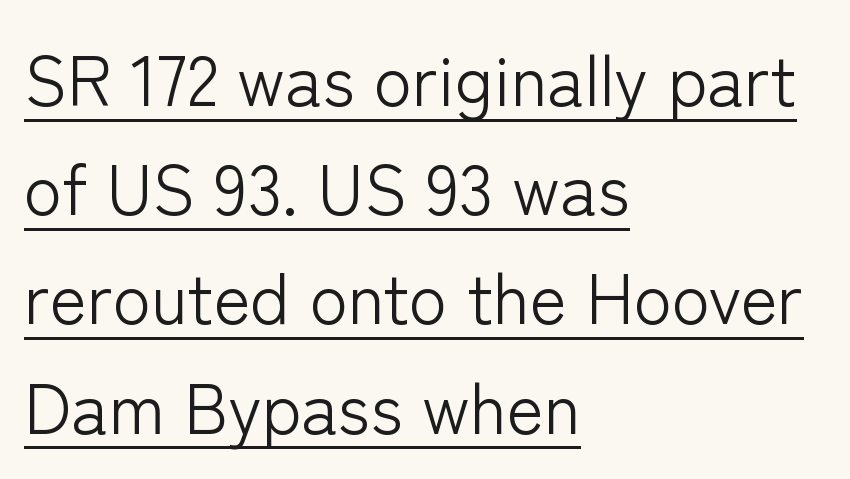
The typesetting does not lean heavy: it is not bold. Is this a fixed-width face? No — the glyphs have proportional, varying widths. The passage shown is underscored from start to finish. Tracking value appears to be zero — textbook default spacing. Posture: vertical. Font category for this specimen: sans-serif.
